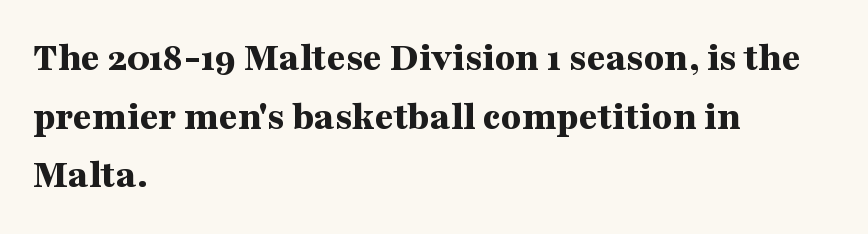
{"serif": "yes", "italic": "no", "bold": "yes", "weight": "bold", "width": "wide", "stroke_contrast": "medium", "x_height": "medium", "monospaced": "no", "underline": "no", "align": "left", "line_spacing": "normal", "line_spacing_ratio": 1.43, "letter_spacing": "normal", "letter_spacing_em": 0.0, "glyph_px": 41}
